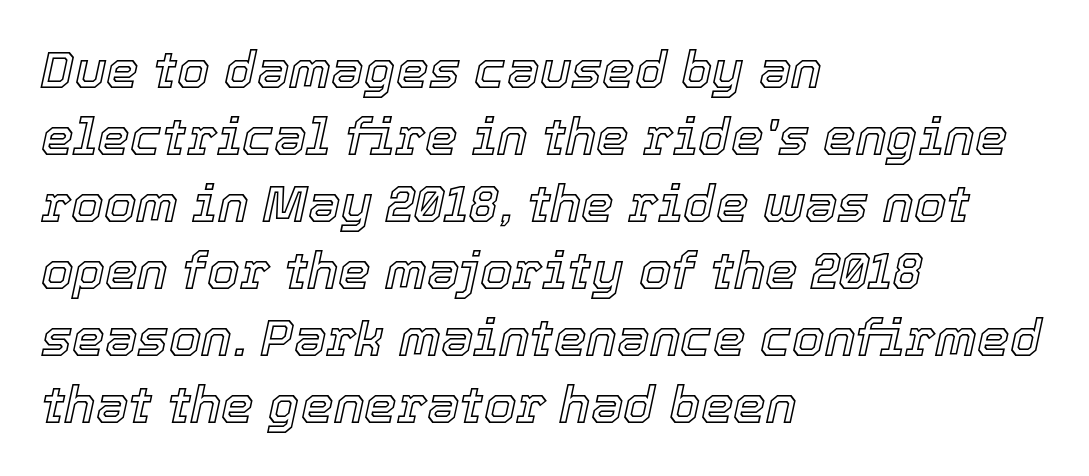
The image shows 52 px text type, italic (leaning right); set left-aligned, normal line spacing (1.29x), normal letter spacing, not underlined; a medium x-height.
